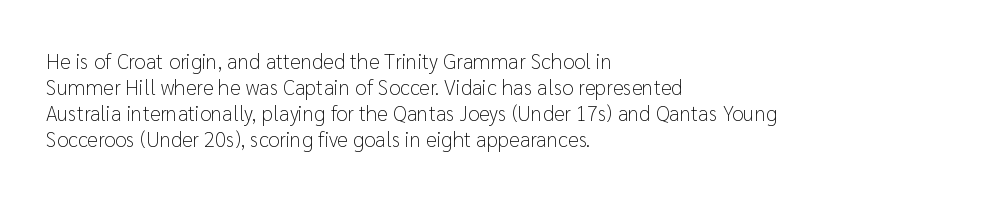
Q: Is the text bold? A: No.
Q: Is the text italic (slanted)? A: No, it is upright.
Q: Is the text underlined? A: No.
Q: How is the paragraph aligned? A: Left-aligned.
Q: Is the spacing between letters normal or unusually wide? A: Normal.
